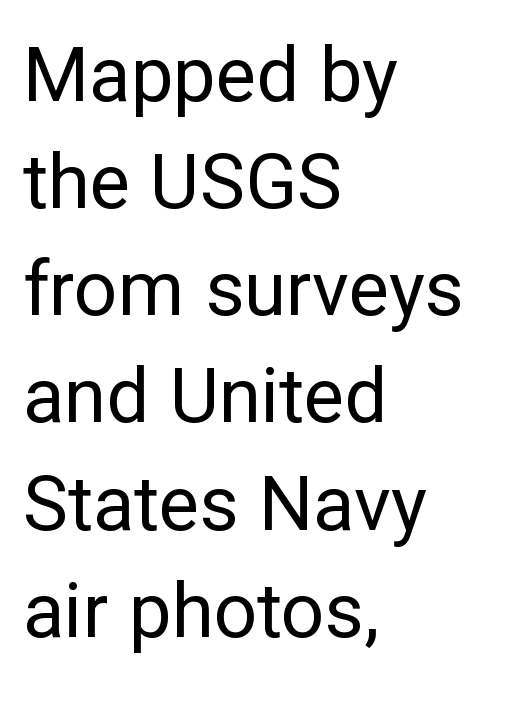
The image shows 76 px regular-weight sans-serif type, upright; set left-aligned, normal line spacing (1.41x), normal letter spacing, not underlined; low stroke contrast and a medium x-height.
